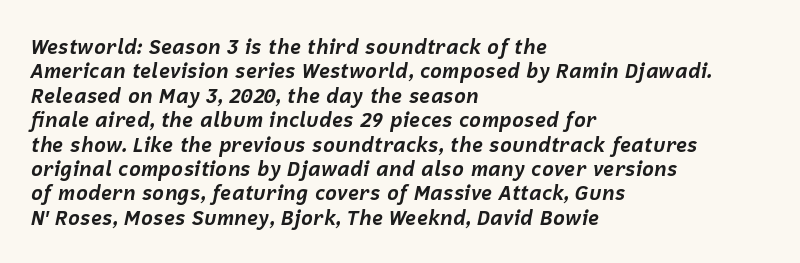
The image shows 20 px bold type, italic (leaning right); set left-aligned, line spacing 1.22x, normal letter spacing, not underlined.
